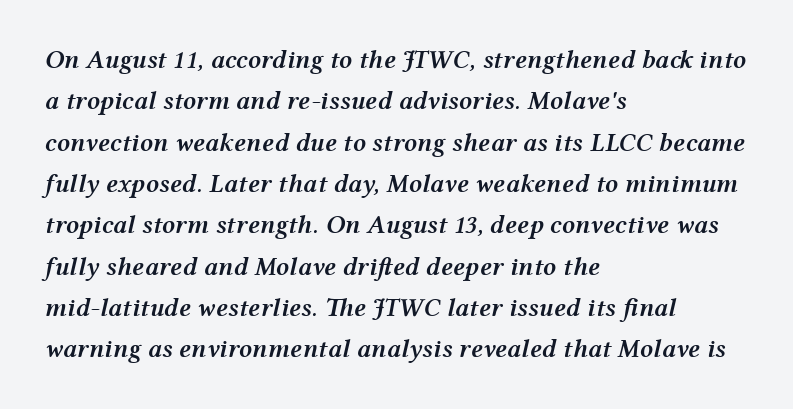
Style check: oblique. This block has exactly the height ordinary leading produces. One-word summary of the alignment: left. Type without underlining. Each glyph is drawn with semibold strokes, heavier than normal yet not fully bold. The letters sit at their default tracking, neither squeezed nor spread.
